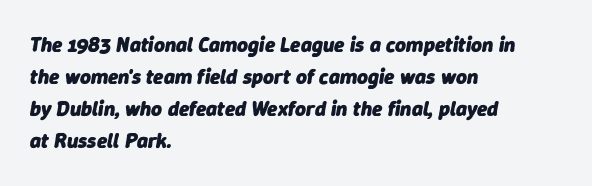
Regarding leading, the lines here are spaced in the standard way. Is the type bold? Yes — the strokes are clearly thick and heavy. Descenders hang freely into open space. Here the glyphs are tracked normally, forming tight word shapes.
